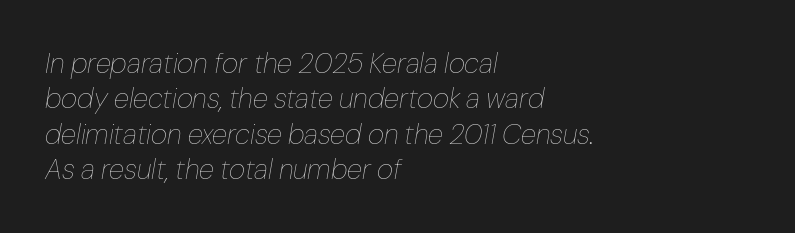
{"italic": "yes", "lean": "right", "slant_degrees": 10, "bold": "no", "weight": "thin", "width": "normal", "stroke_contrast": "low", "x_height": "medium", "monospaced": "no", "underline": "no", "align": "left", "line_spacing": "normal", "line_spacing_ratio": 1.26, "letter_spacing": "normal", "letter_spacing_em": 0.0, "glyph_px": 28}
